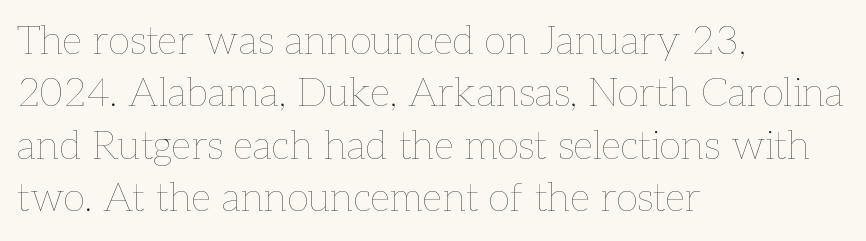
Q: Is the text bold? A: No.
Q: Is the text italic (slanted)? A: No, it is upright.
Q: Is the text underlined? A: No.
Q: How is the paragraph aligned? A: Left-aligned.
Q: Is the spacing between letters normal or unusually wide? A: Normal.
Q: Is the spacing between lines tight, normal or loose? A: Normal.
Q: Width (condensed, normal, or wide)? A: Normal.
Q: Stroke contrast? A: Low.
Q: x-height? A: Medium.
Q: Monospaced? A: No.
